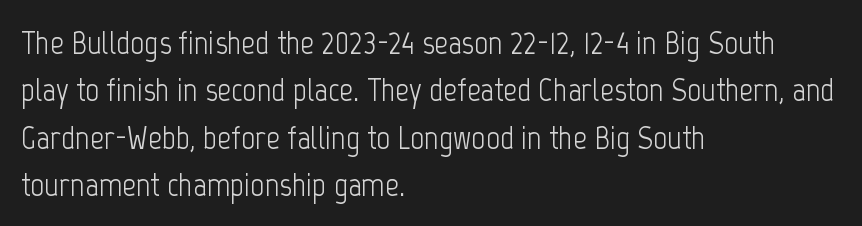
{"serif": "no", "italic": "no", "bold": "no", "weight": "light", "width": "condensed", "stroke_contrast": "low", "x_height": "medium", "monospaced": "no", "underline": "no", "align": "left", "line_spacing": "normal", "line_spacing_ratio": 1.39, "letter_spacing": "normal", "letter_spacing_em": 0.0, "glyph_px": 34}
